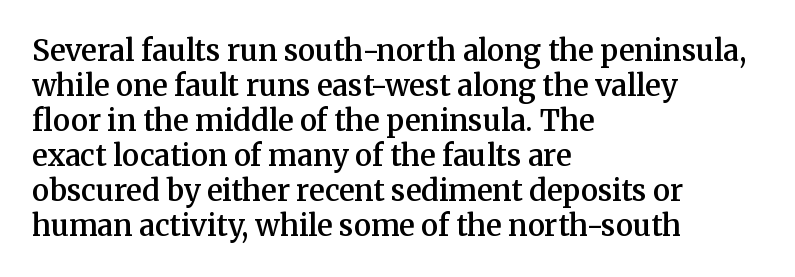
The image shows 29 px semibold serif type, upright; set left-aligned, line spacing 1.21x, normal letter spacing, not underlined; medium stroke contrast and a medium x-height.
